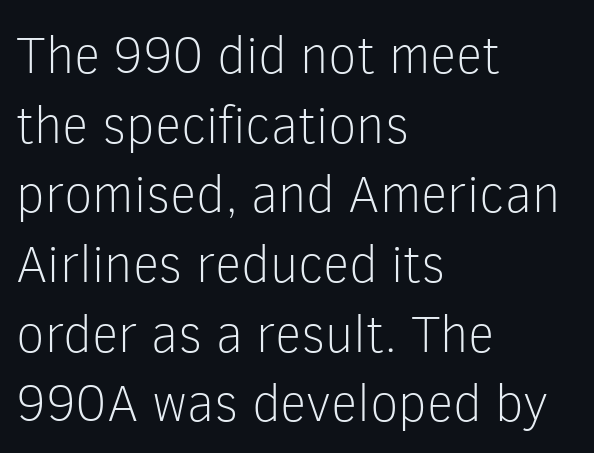
The strokes carry an ordinary text weight at most. Think of a printed novel: that variable character pitch is what you see here. Designer's note — italics off, roman on. This block has exactly the height ordinary leading produces. No feet cap the strokes, marking this as sans-serif type.
